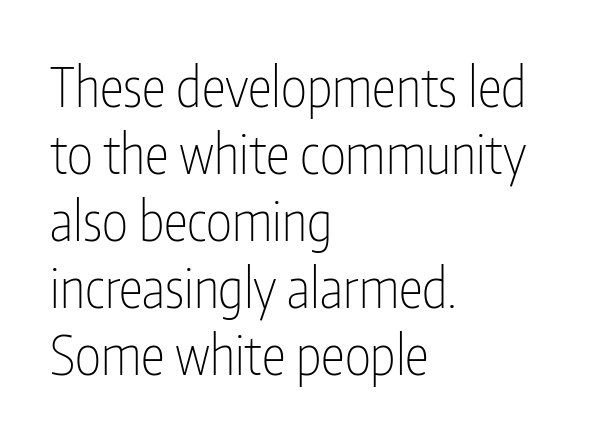
The image shows 55 px thin, condensed sans-serif type, upright; set left-aligned, line spacing 1.22x, normal letter spacing, not underlined; low stroke contrast and a medium x-height.
